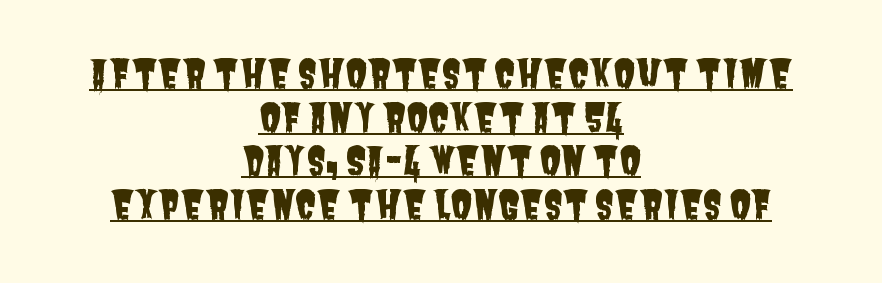
The image shows 39 px condensed sans-serif type; set centered, tight line spacing (1.12x), normal letter spacing, underlined; low stroke contrast and a large x-height.
